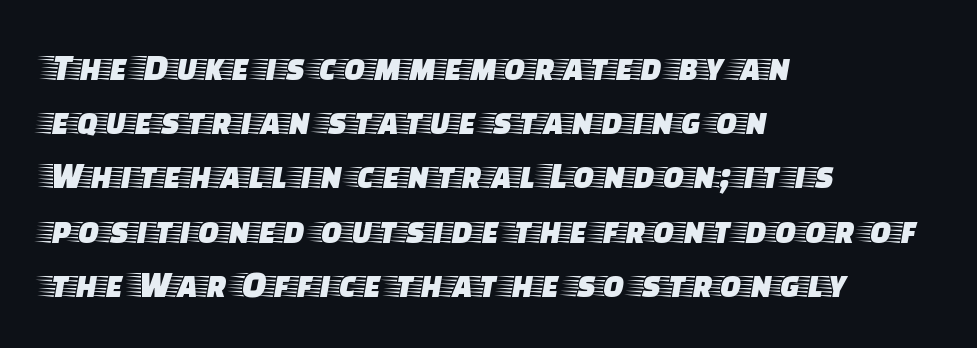
The face used here is proportionally spaced, like ordinary book or web type. One-word summary of the alignment: left. The words here are not underlined. The letters carry serifs — small finishing strokes at the ends of their stems.
